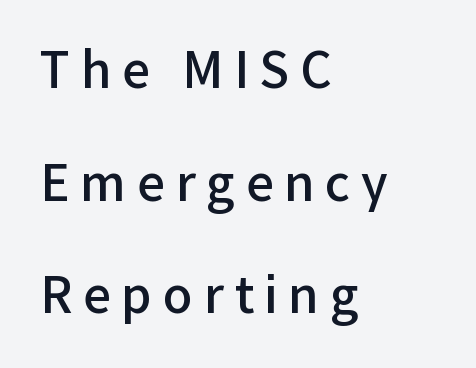
Q: Is the text bold? A: Semi-bold.
Q: Is the text italic (slanted)? A: No, it is upright.
Q: Is the typeface a serif or a sans-serif typeface? A: Sans-serif.
Q: Is the text underlined? A: No.
Q: How is the paragraph aligned? A: Left-aligned.
Q: Is the spacing between letters normal or unusually wide? A: Unusually wide.
Q: Is the spacing between lines tight, normal or loose? A: Loose.
Q: Width (condensed, normal, or wide)? A: Normal.
Q: Stroke contrast? A: Low.
Q: x-height? A: Medium.
Q: Monospaced? A: No.
